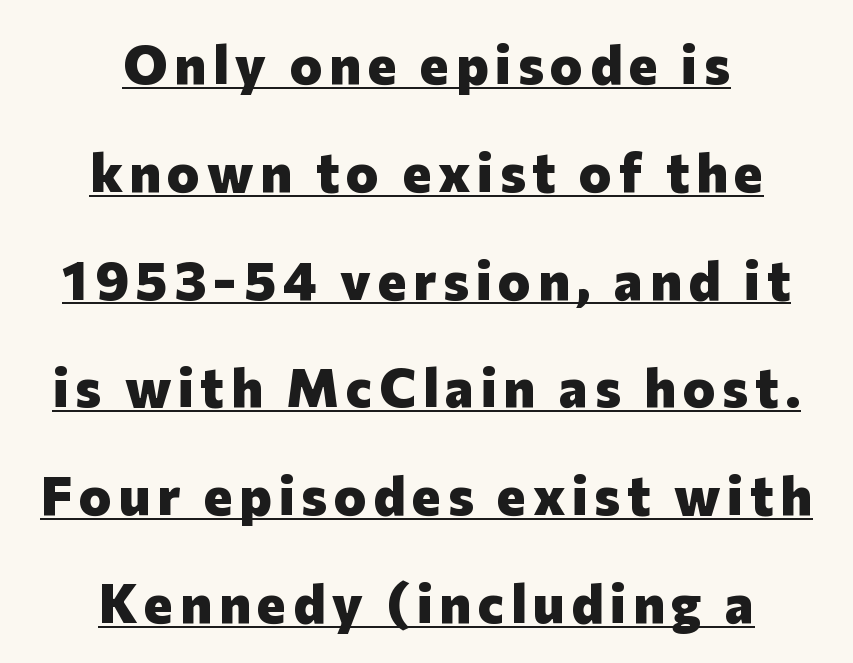
Q: Is the text bold? A: Yes.
Q: Is the text italic (slanted)? A: No, it is upright.
Q: Is the typeface a serif or a sans-serif typeface? A: Sans-serif.
Q: Is the text underlined? A: Yes.
Q: How is the paragraph aligned? A: Centered.
Q: Is the spacing between lines tight, normal or loose? A: Loose.
Q: Width (condensed, normal, or wide)? A: Normal.
Q: Stroke contrast? A: Low.
Q: x-height? A: Medium.
Q: Monospaced? A: No.
